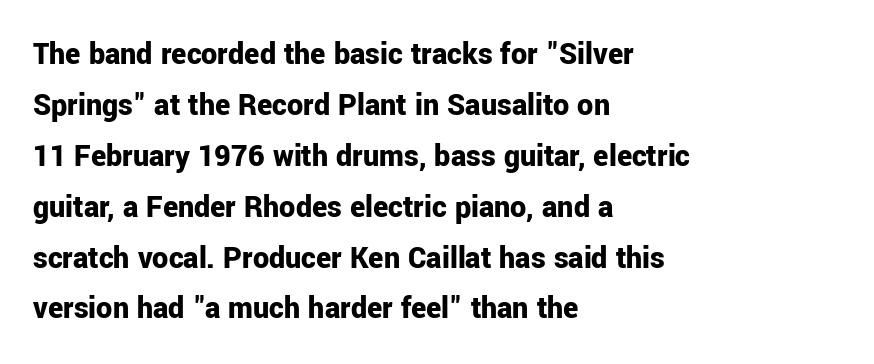
Q: Is the text bold? A: Yes.
Q: Is the text italic (slanted)? A: No, it is upright.
Q: Is the typeface a serif or a sans-serif typeface? A: Sans-serif.
Q: Is the text underlined? A: No.
Q: How is the paragraph aligned? A: Left-aligned.
Q: Is the spacing between letters normal or unusually wide? A: Normal.
Q: Is the spacing between lines tight, normal or loose? A: Normal.
Q: Width (condensed, normal, or wide)? A: Normal.
Q: Stroke contrast? A: Low.
Q: x-height? A: Medium.
Q: Monospaced? A: No.
